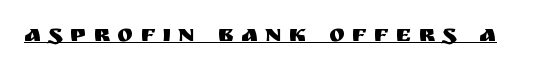
{"italic": "no", "underline": "yes", "letter_spacing": "wide", "letter_spacing_em": 0.29, "glyph_px": 24}
